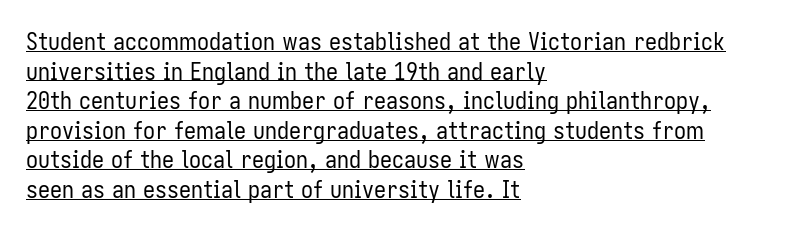
{"italic": "no", "bold": "no", "underline": "yes", "align": "left", "line_spacing_ratio": 1.23, "letter_spacing": "normal", "letter_spacing_em": 0.0, "glyph_px": 24}
